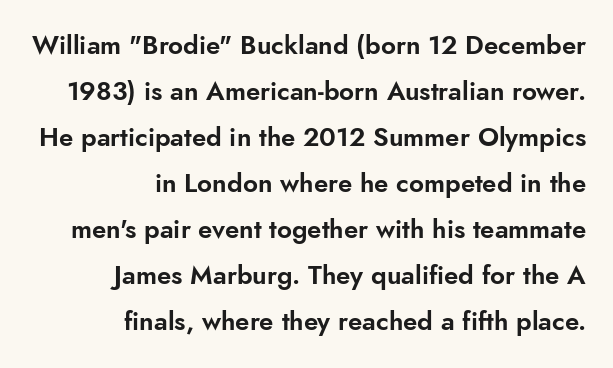
Q: Is the text italic (slanted)? A: No, it is upright.
Q: Is the text underlined? A: No.
Q: How is the paragraph aligned? A: Right-aligned.
Q: Is the spacing between letters normal or unusually wide? A: Normal.
